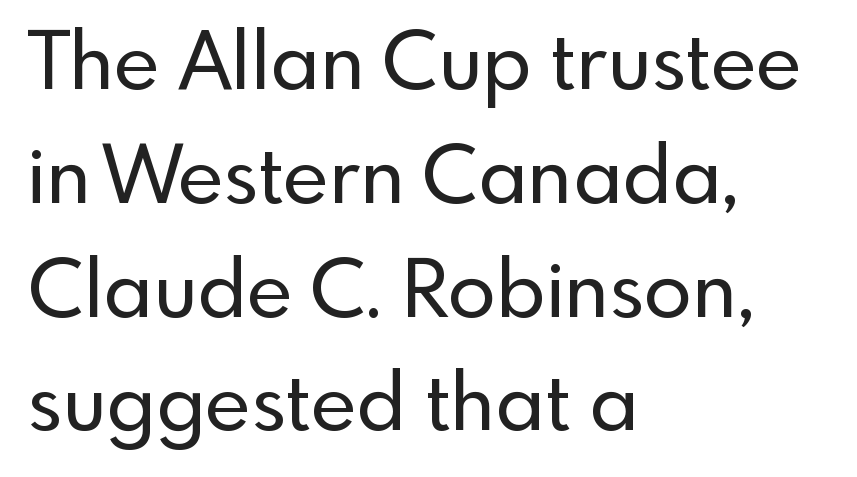
{"serif": "no", "italic": "no", "width": "normal", "x_height": "small", "monospaced": "no", "underline": "no", "align": "left", "line_spacing": "normal", "line_spacing_ratio": 1.44, "letter_spacing": "normal", "letter_spacing_em": 0.0, "glyph_px": 79}
